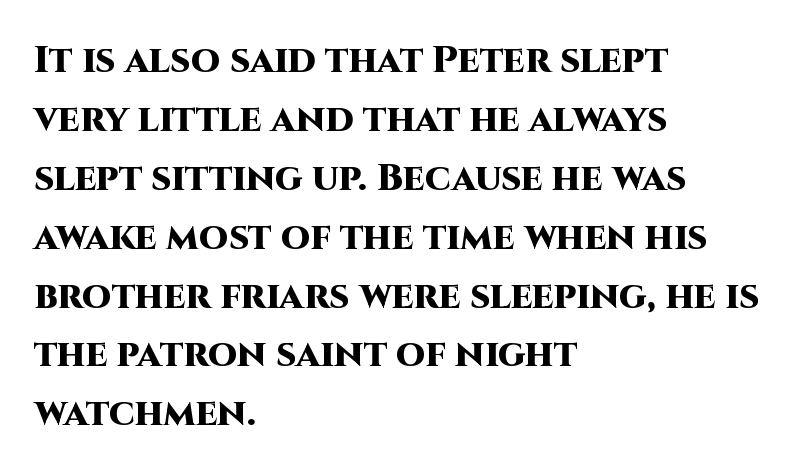
A typesetter would call this proportional, since set widths differ per character. Left-aligned paragraph, ragged on the right. Look at the tracking — it's just the regular setting, nothing added. A full-strength bold gives these letters their thick strokes.
